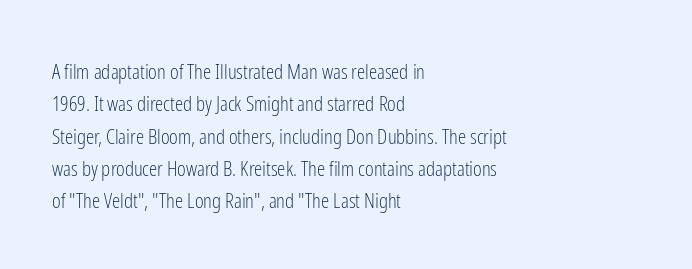
{"italic": "no", "bold": "no", "underline": "no", "align": "left", "line_spacing": "normal", "line_spacing_ratio": 1.54, "letter_spacing": "normal", "letter_spacing_em": 0.0, "glyph_px": 21}
